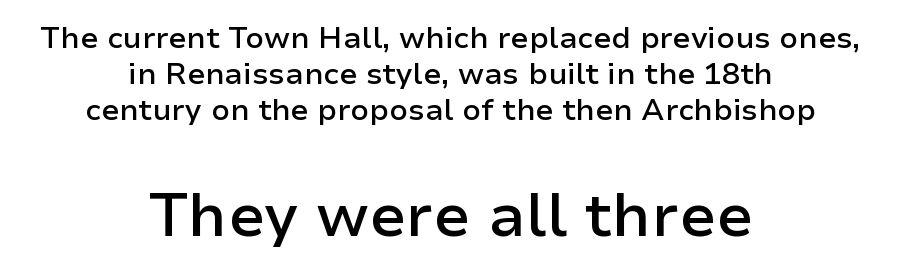
Q: Is the text bold? A: Semi-bold.
Q: Is the text italic (slanted)? A: No, it is upright.
Q: Is the typeface a serif or a sans-serif typeface? A: Sans-serif.
Q: Is the text underlined? A: No.
Q: How is the paragraph aligned? A: Centered.
Q: Is the spacing between letters normal or unusually wide? A: Normal.
Q: Which block of text is set in a larger size, the first (top) or the second (bottom)? A: The second (bottom) one.
Q: Width (condensed, normal, or wide)? A: Normal.
Q: Stroke contrast? A: Low.
Q: x-height? A: Medium.
Q: Monospaced? A: No.
